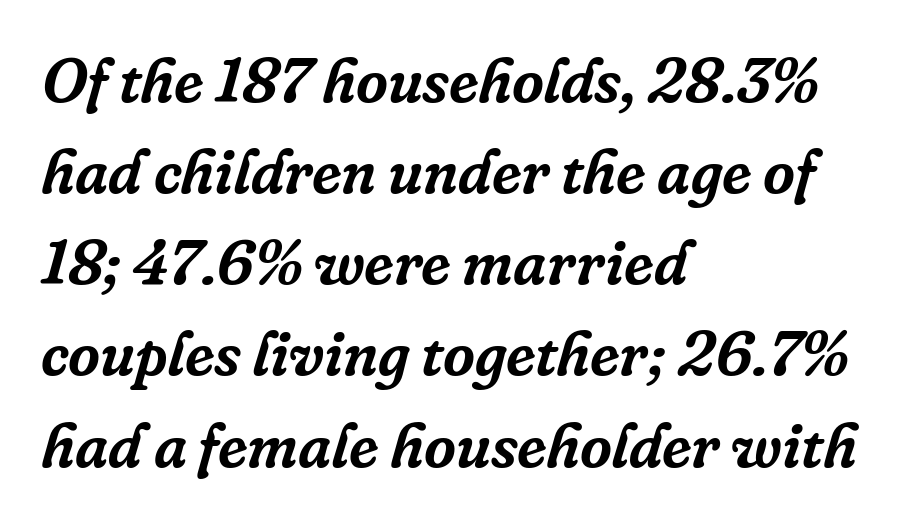
Q: Is the text italic (slanted)? A: Yes, it leans right by about 16 degrees.
Q: Is the typeface a serif or a sans-serif typeface? A: Serif.
Q: Is the text underlined? A: No.
Q: How is the paragraph aligned? A: Left-aligned.
Q: Is the spacing between letters normal or unusually wide? A: Normal.
Q: Is the spacing between lines tight, normal or loose? A: Normal.
Q: Width (condensed, normal, or wide)? A: Normal.
Q: Stroke contrast? A: Low.
Q: x-height? A: Medium.
Q: Monospaced? A: No.
